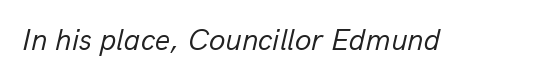
The image shows 30 px regular-weight type, italic (leaning right); set normal letter spacing, not underlined; low stroke contrast and a medium x-height.
